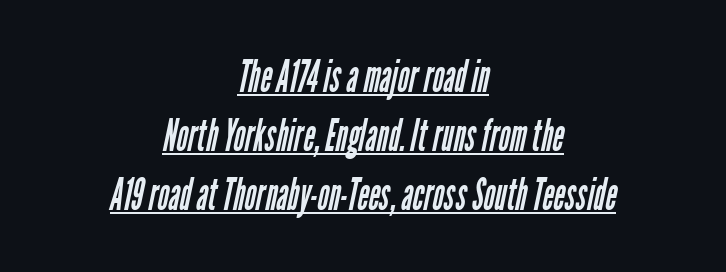
These lines are centered, leaving both edges ragged. If you measured baseline to baseline, you'd find a middling distance. Unbolded letterforms with no extra heft. The passage shown is typed in a proportional face where columns would drift.
